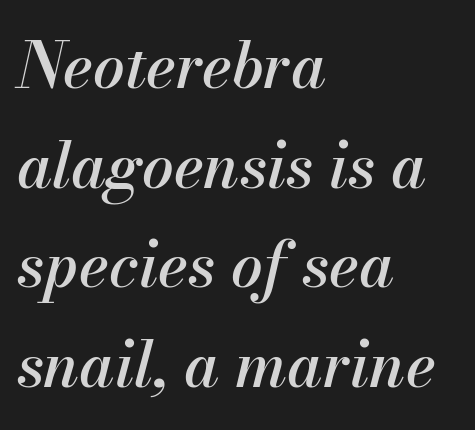
Q: Is the text italic (slanted)? A: Yes, it leans right by about 13 degrees.
Q: Is the text underlined? A: No.
Q: How is the paragraph aligned? A: Left-aligned.
Q: Is the spacing between letters normal or unusually wide? A: Normal.
Q: Is the spacing between lines tight, normal or loose? A: Normal.
Q: Width (condensed, normal, or wide)? A: Normal.
Q: Stroke contrast? A: Medium.
Q: x-height? A: Small.
Q: Monospaced? A: No.
